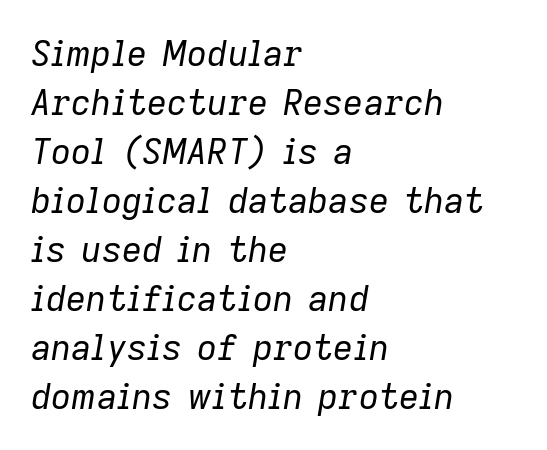
Q: Is the text bold? A: No.
Q: Is the text italic (slanted)? A: Yes, it leans right by about 9 degrees.
Q: Is the text underlined? A: No.
Q: How is the paragraph aligned? A: Left-aligned.
Q: Is the spacing between letters normal or unusually wide? A: Normal.
Q: Is the spacing between lines tight, normal or loose? A: Normal.
Q: Width (condensed, normal, or wide)? A: Normal.
Q: Stroke contrast? A: Low.
Q: x-height? A: Medium.
Q: Monospaced? A: No.
